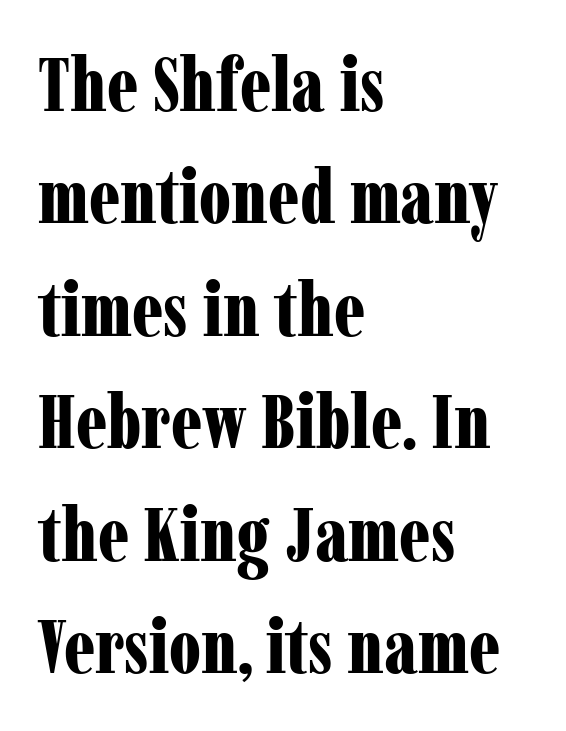
The image shows 76 px bold, condensed serif type, upright; set left-aligned, normal line spacing (1.48x), normal letter spacing, not underlined; low stroke contrast and a medium x-height.
